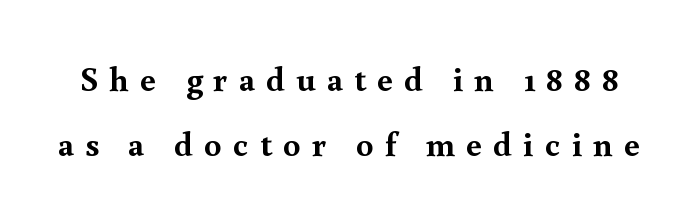
Q: Is the text bold? A: Yes.
Q: Is the text italic (slanted)? A: No, it is upright.
Q: Is the typeface a serif or a sans-serif typeface? A: Serif.
Q: Is the text underlined? A: No.
Q: Is the spacing between letters normal or unusually wide? A: Unusually wide.
Q: Width (condensed, normal, or wide)? A: Normal.
Q: x-height? A: Small.
Q: Monospaced? A: No.
